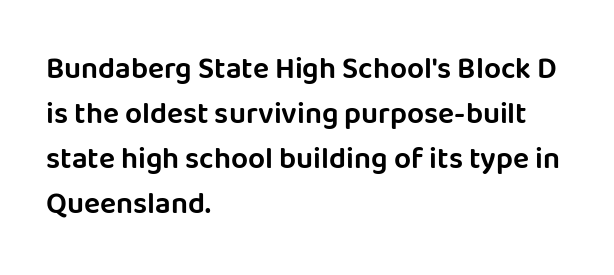
{"serif": "no", "italic": "no", "width": "normal", "stroke_contrast": "low", "x_height": "large", "monospaced": "no", "underline": "no", "align": "left", "line_spacing": "normal", "line_spacing_ratio": 1.5, "letter_spacing": "normal", "letter_spacing_em": 0.0, "glyph_px": 30}
